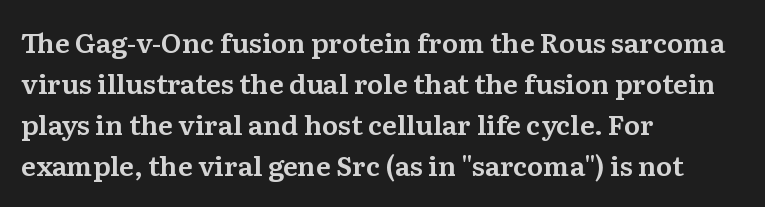
The image shows 27 px text type, upright; set left-aligned, normal line spacing (1.52x), normal letter spacing, not underlined.
